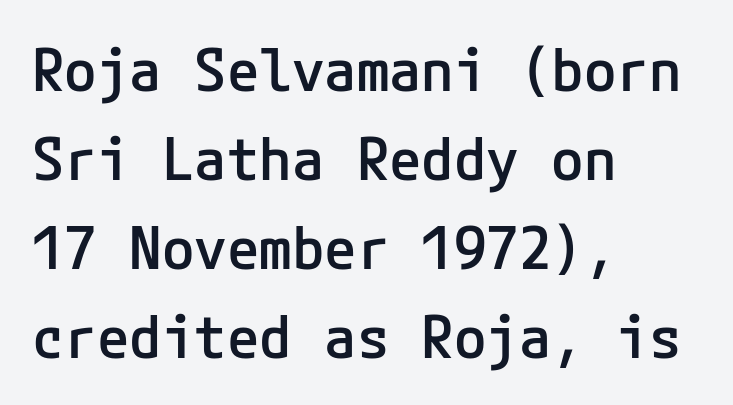
Which margin do the lines hug? The left one — the right edge is uneven. The glyphs are unaccompanied by any horizontal stroke below them. Each new line begins a customary step beneath the previous one. The typesetting leans somewhat heavy: a semibold. The face used here is rendered with its standard letterfit. The text was rendered using a sans face with plain stroke endings.
